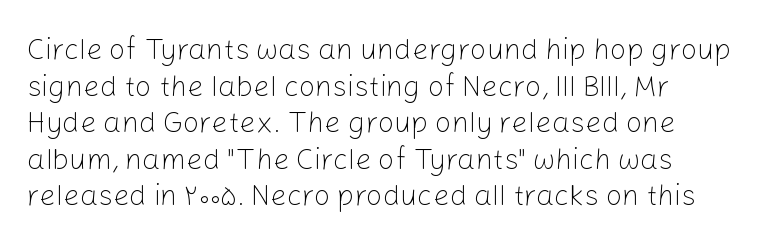
Alignment: flush left. Is the stroke heavy? The answer is a plain regular-or-lighter. These lines are rendered in a variable-pitch font. Lines of text with bare space underneath. Does extra space separate the letters? No, they use regular spacing.
